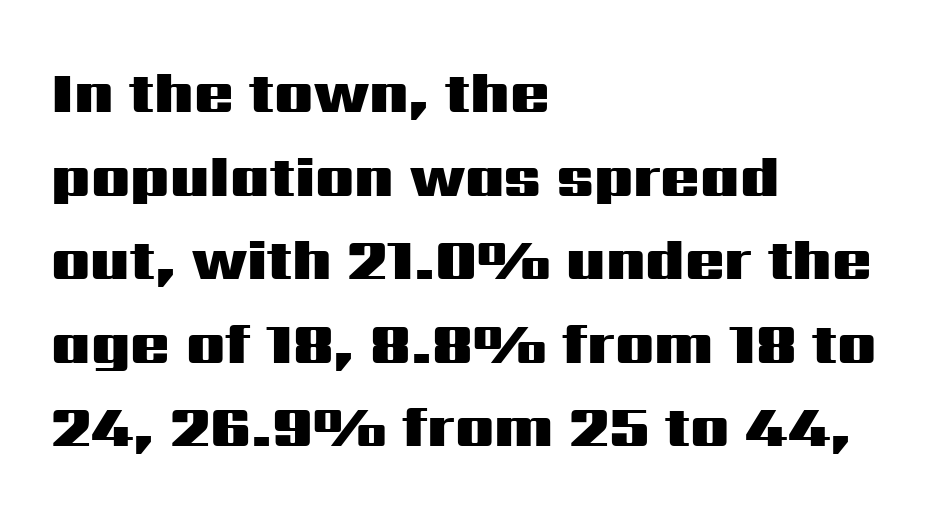
You'd pick this weight for a headline — it's a proper bold. Observe the ordinary spacing: letters are neighbours, not strangers. No italicization has been applied; the sample stays upright. Underline: absent. Are there feet on the stems? There aren't — it's a sans. Successive baselines arrive at the customary interval.
